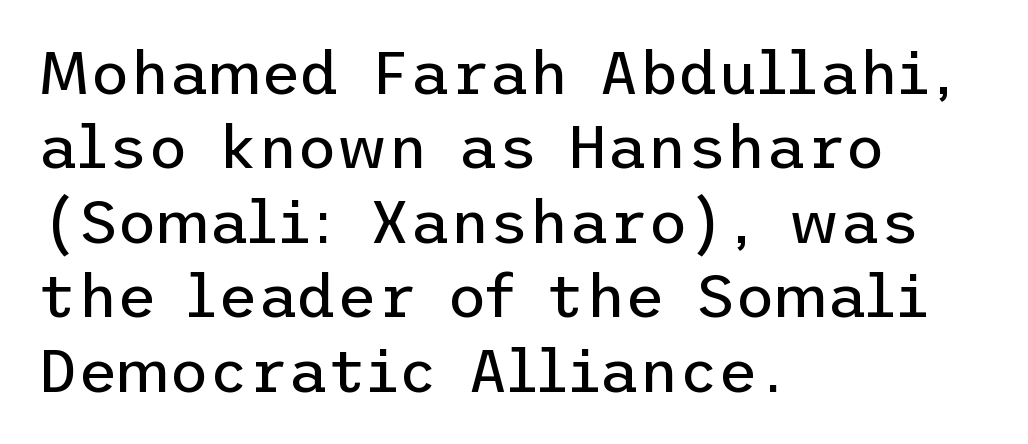
Visually the block forms a straight wall on the left and a jagged coastline on the right. A quiet, ordinary-to-light weight characterises the typeface. Check the space under the baseline: it is left empty. What kind of face is this? One without serifs — a sans. Posture: upright roman. These lines keep a tight, regular rhythm from letter to letter.
